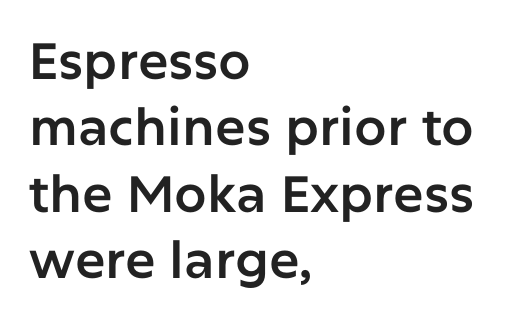
This sample uses an upright cut, with every glyph sitting square on the baseline. Just letters on the line, the space beneath them empty. The rendering uses natural spacing where letterforms have individual widths. Observe the ordinary spacing: letters are neighbours, not strangers. Vertical spacing — default. Each letter's strokes conclude bluntly, with no projecting serifs.
